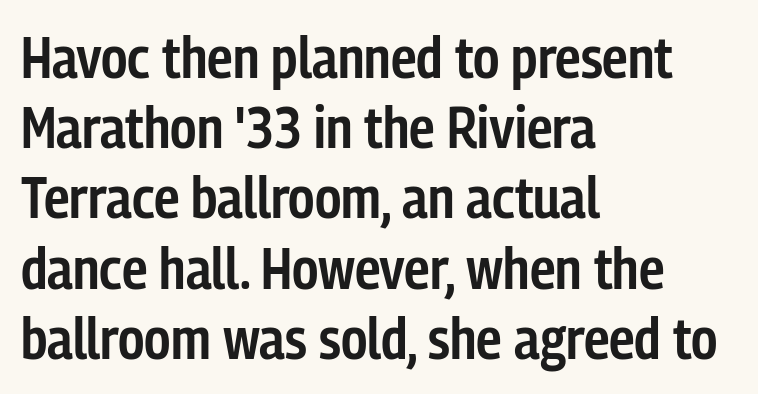
This is the in-between weight designers call semibold or demi. Decoration check: the copy has no underline. Are there feet on the stems? There aren't — it's a sans. Do the characters align in a grid? No, the font is proportional. A typesetter would call this zero additional tracking.
